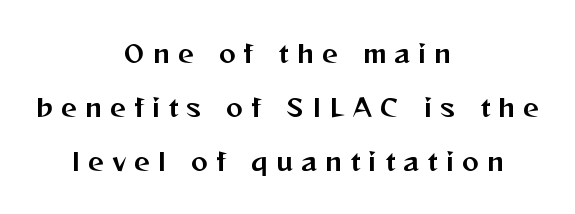
The image shows 25 px text type, upright; set centered, loose line spacing (2.17x), unusually wide letter spacing (+0.33 em), not underlined.
